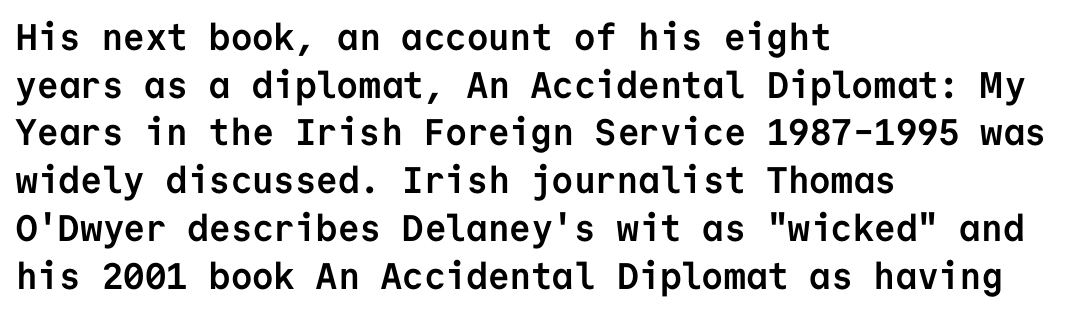
The image shows 37 px semibold sans-serif type, upright, monospaced; set left-aligned, normal line spacing (1.29x), normal letter spacing, not underlined; low stroke contrast and a medium x-height.
